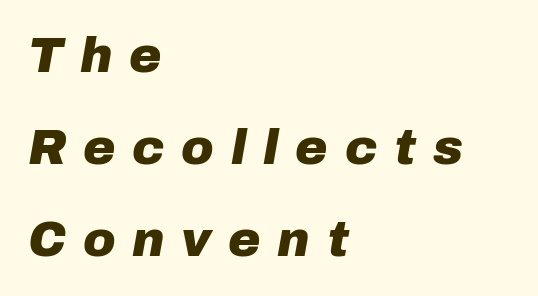
Weight: bold. Substantial extra tracking has been applied to these lines. Left-aligned paragraph, ragged on the right. Slant detected: the letters are inclined. Clear beneath every line of the passage. Character widths vary here, with narrow letters taking less room than wide ones.
